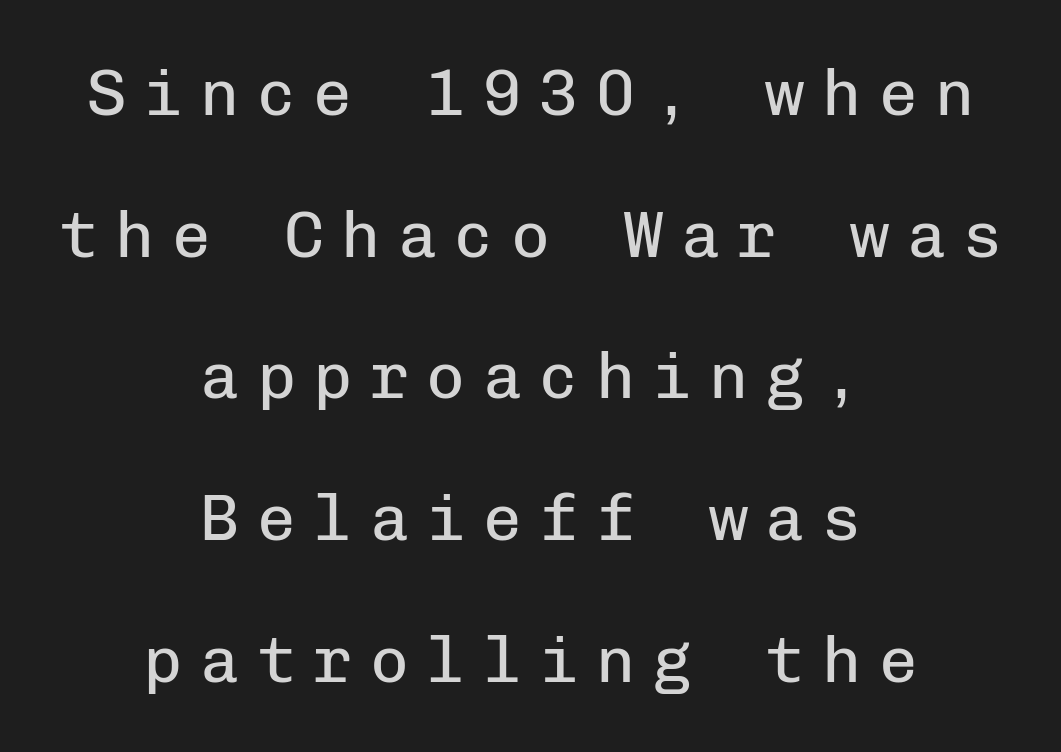
{"serif": "no", "italic": "no", "bold": "no", "weight": "regular", "width": "normal", "stroke_contrast": "low", "x_height": "medium", "monospaced": "yes", "underline": "no", "align": "center", "line_spacing": "loose", "line_spacing_ratio": 2.18, "letter_spacing": "wide", "letter_spacing_em": 0.27, "glyph_px": 65}
